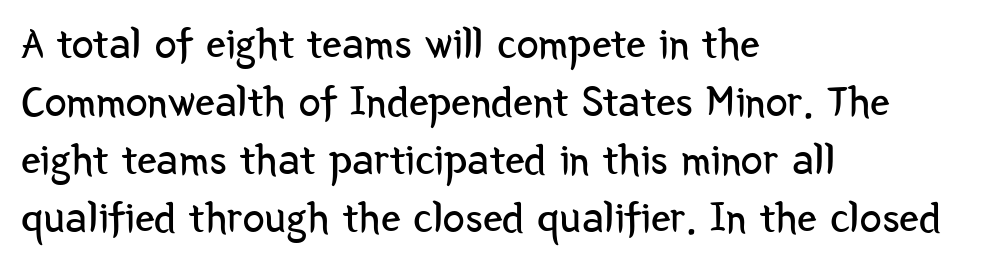
The image shows 44 px regular-weight, condensed sans-serif type, upright; set left-aligned, normal line spacing (1.32x), normal letter spacing, not underlined; low stroke contrast and a medium x-height.
